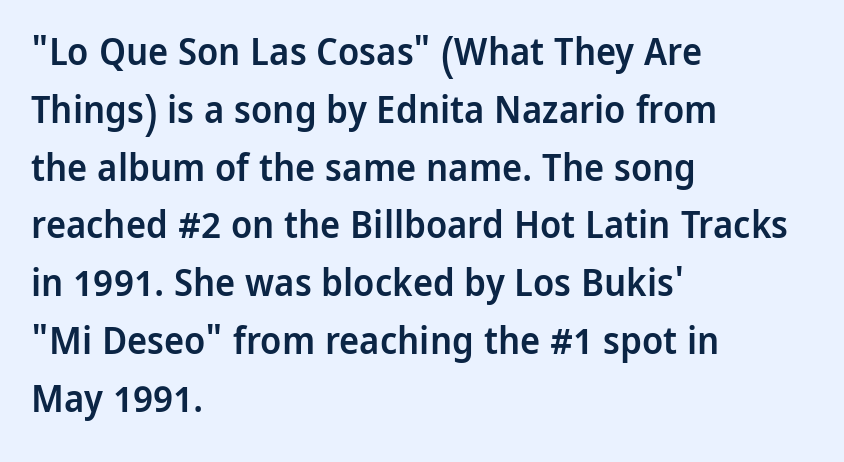
Varying glyph widths throughout — classic text-font behaviour. Posture: straight, roman, zero tilt. Clear beneath every line of the passage. Notice how descenders clear the ascenders below comfortably — that's standard leading.
